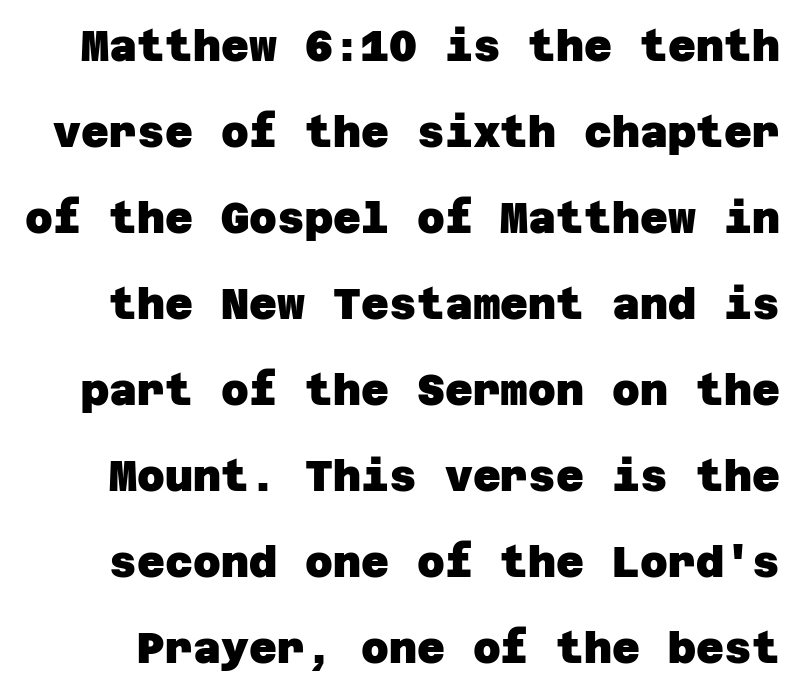
The image shows 43 px heavy sans-serif type; set loose line spacing (2.0x), normal letter spacing, not underlined; low stroke contrast and a large x-height.
